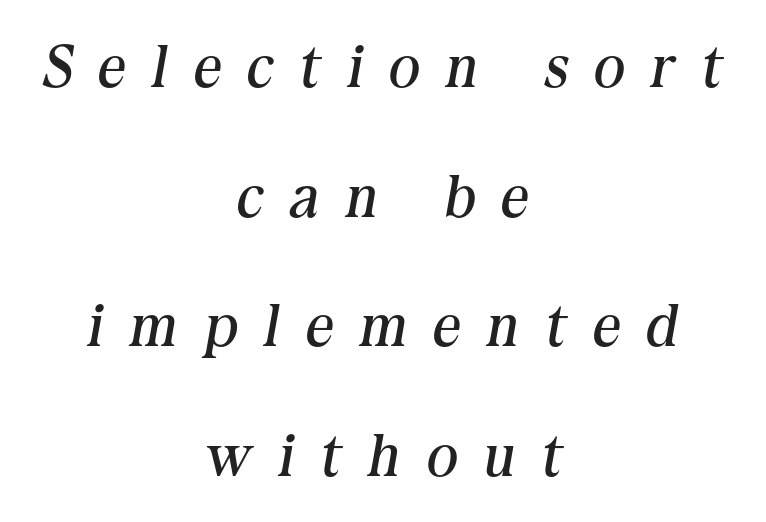
{"serif": "yes", "italic": "yes", "lean": "right", "slant_degrees": 10, "bold": "no", "weight": "regular", "width": "normal", "stroke_contrast": "medium", "x_height": "medium", "monospaced": "no", "underline": "no", "align": "center", "line_spacing": "loose", "line_spacing_ratio": 2.16, "letter_spacing": "wide", "letter_spacing_em": 0.45, "glyph_px": 60}
